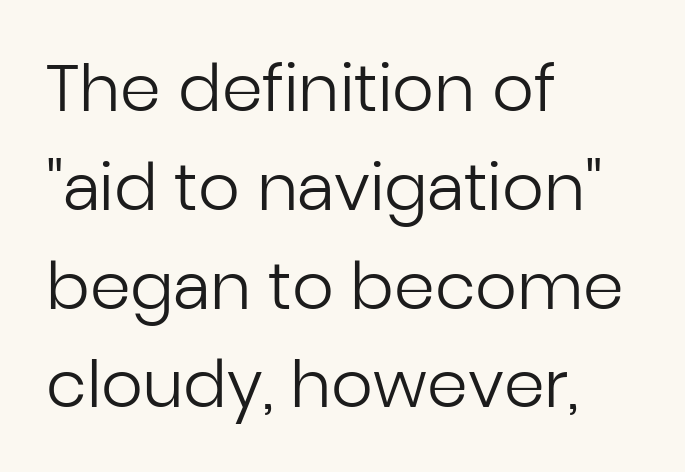
The image shows 65 px regular-weight sans-serif type, upright; set left-aligned, normal line spacing (1.52x), normal letter spacing, not underlined; low stroke contrast and a medium x-height.
